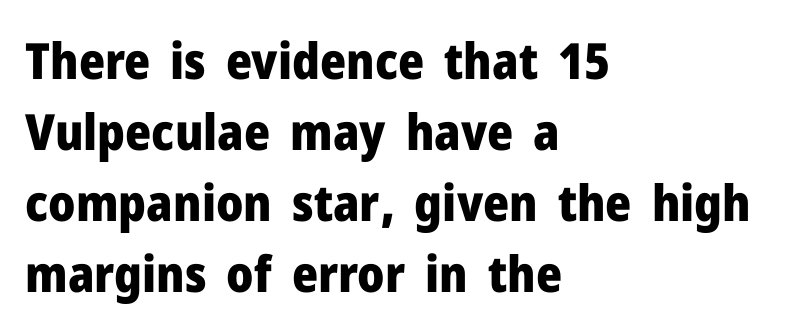
The image shows 50 px heavy sans-serif type, upright; set left-aligned, normal line spacing (1.42x), normal letter spacing, not underlined; low stroke contrast and a medium x-height.
